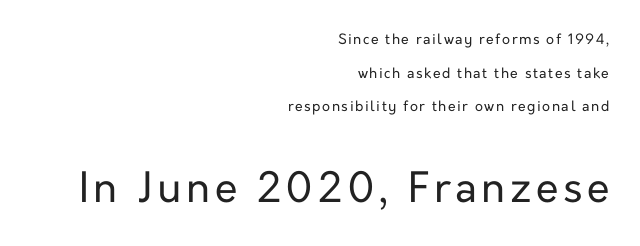
{"serif": "no", "italic": "no", "bold": "no", "weight": "regular", "width": "normal", "stroke_contrast": "low", "x_height": "medium", "monospaced": "no", "underline": "no", "align": "right", "line_spacing": "loose", "line_spacing_ratio": 2.4, "larger_block": "second", "size_ratio": 2.93, "glyph_px": 41}
